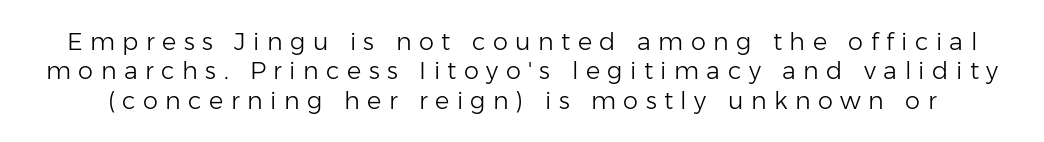
Bold? No — there's no thickening of the strokes. The horizontal fit of the characters is loose and conspicuously gappy. Rendered with straight, roman letterforms. Honestly, there is no underline to notice here at all.
